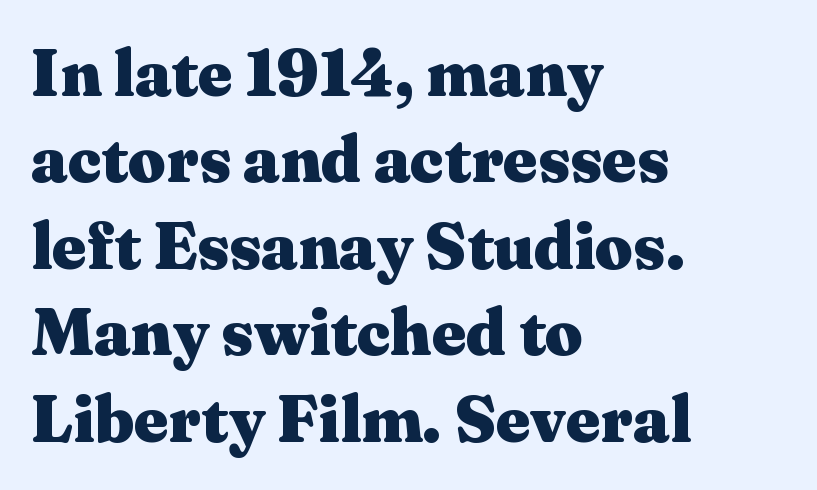
A typesetter would call this leading conventional body-copy spacing. The gap between lines stays unmarked. Regarding serifs, this sample has them. A typesetter would call this proportional, since set widths differ per character. This is the regular roman posture of the typeface.
